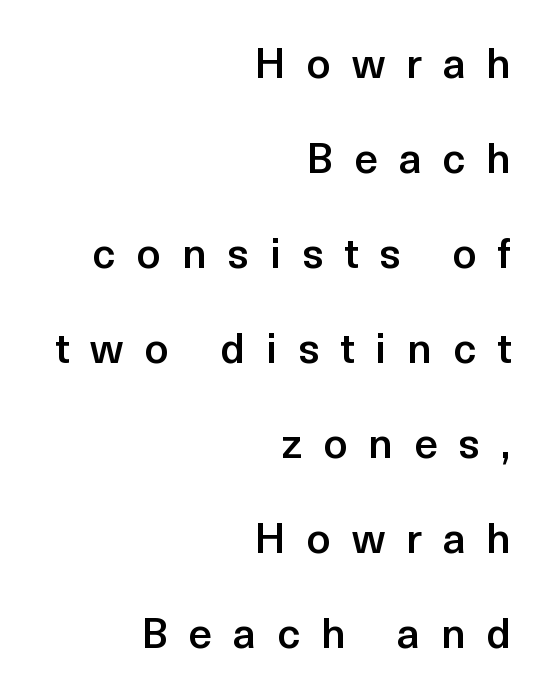
Q: Is the text bold? A: Semi-bold.
Q: Is the text italic (slanted)? A: No, it is upright.
Q: Is the typeface a serif or a sans-serif typeface? A: Sans-serif.
Q: Is the text underlined? A: No.
Q: How is the paragraph aligned? A: Right-aligned.
Q: Is the spacing between letters normal or unusually wide? A: Unusually wide.
Q: Is the spacing between lines tight, normal or loose? A: Loose.
Q: Width (condensed, normal, or wide)? A: Normal.
Q: x-height? A: Medium.
Q: Monospaced? A: No.
